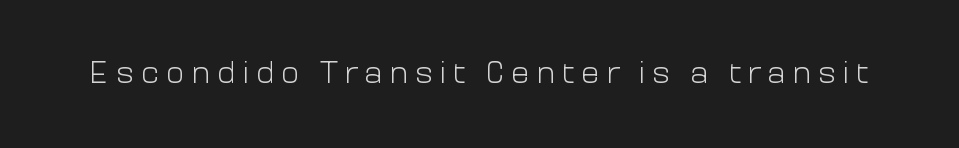
The image shows 31 px light sans-serif type, upright; set unusually wide letter spacing (+0.22 em), not underlined; low stroke contrast and a medium x-height.
